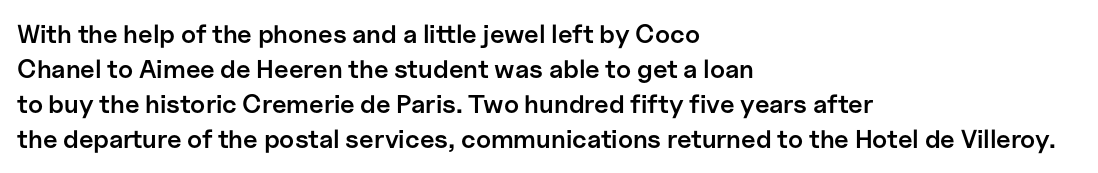
{"italic": "no", "bold": "semi", "underline": "no", "align": "left", "line_spacing": "normal", "line_spacing_ratio": 1.35, "letter_spacing": "normal", "letter_spacing_em": 0.0, "glyph_px": 26}
